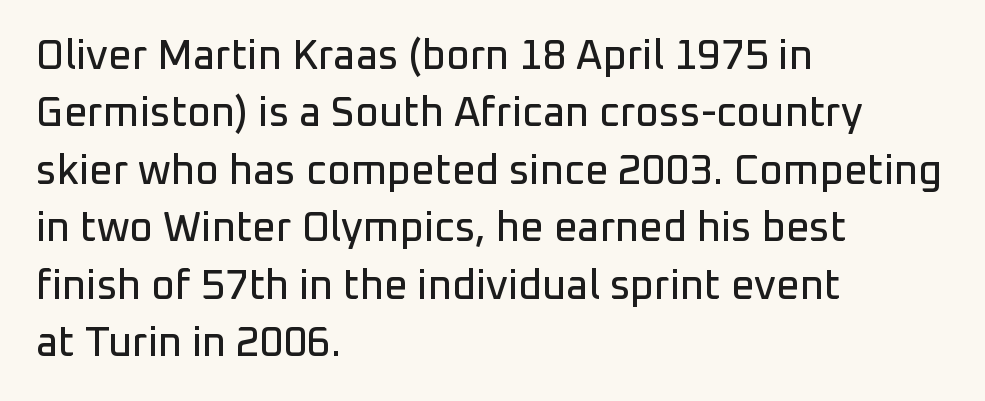
The image shows 41 px sans-serif type, upright; set left-aligned, normal line spacing (1.4x), normal letter spacing, not underlined; low stroke contrast and a medium x-height.
